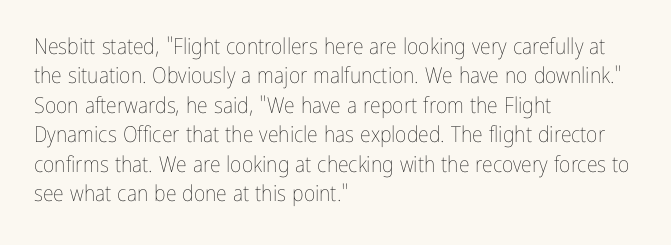
{"italic": "no", "bold": "no", "underline": "no", "align": "left", "line_spacing": "normal", "line_spacing_ratio": 1.34, "letter_spacing": "normal", "letter_spacing_em": 0.0, "glyph_px": 22}
